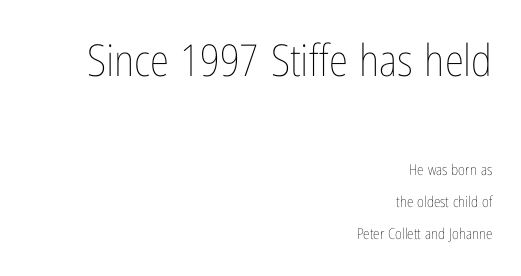
{"italic": "no", "bold": "no", "weight": "thin", "width": "condensed", "stroke_contrast": "low", "x_height": "medium", "monospaced": "no", "underline": "no", "align": "right", "line_spacing": "loose", "line_spacing_ratio": 2.15, "letter_spacing": "normal", "letter_spacing_em": 0.0, "larger_block": "first", "size_ratio": 2.93, "glyph_px": 44}
